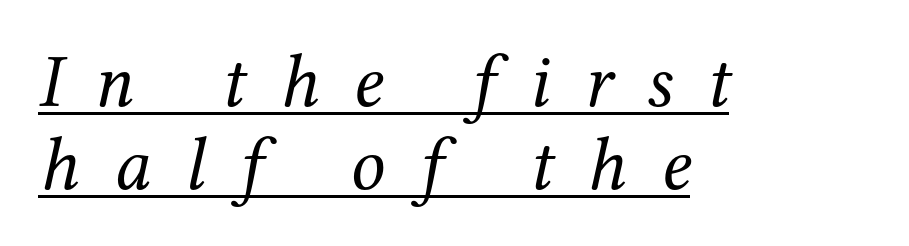
Q: Is the text bold? A: No.
Q: Is the text italic (slanted)? A: Yes, it leans right by about 12 degrees.
Q: Is the typeface a serif or a sans-serif typeface? A: Serif.
Q: Is the text underlined? A: Yes.
Q: How is the paragraph aligned? A: Left-aligned.
Q: Is the spacing between letters normal or unusually wide? A: Unusually wide.
Q: Is the spacing between lines tight, normal or loose? A: Tight.
Q: Width (condensed, normal, or wide)? A: Normal.
Q: Stroke contrast? A: Medium.
Q: x-height? A: Medium.
Q: Monospaced? A: No.
